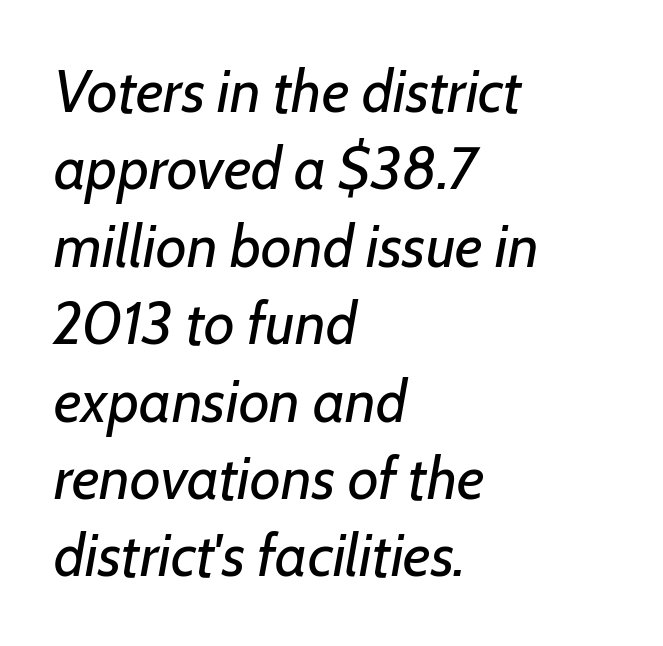
The image shows 60 px regular-weight type, italic (leaning right); set left-aligned, normal line spacing (1.29x), normal letter spacing, not underlined; low stroke contrast and a medium x-height.
